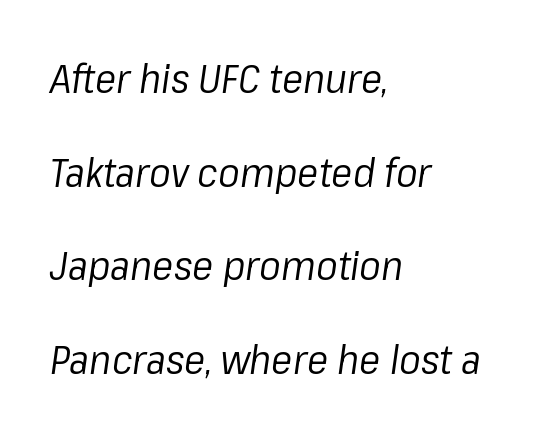
Each letter keeps its own natural width here, so spacing adapts to shape. This reads as an unemphasized weight, regular at the heaviest. Designer's note — italics engaged. Has an underline been added? It has not.
